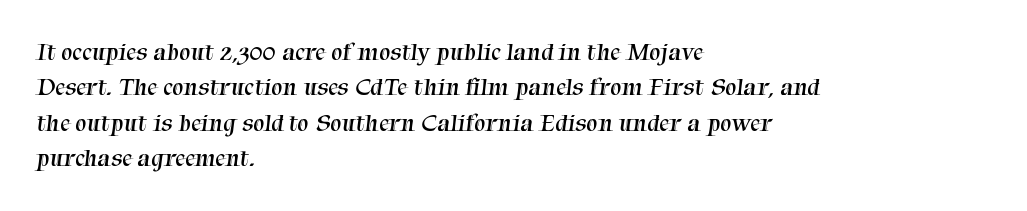
{"bold": "no", "underline": "no", "align": "left", "line_spacing": "normal", "line_spacing_ratio": 1.42, "letter_spacing": "normal", "letter_spacing_em": 0.0, "glyph_px": 25}
